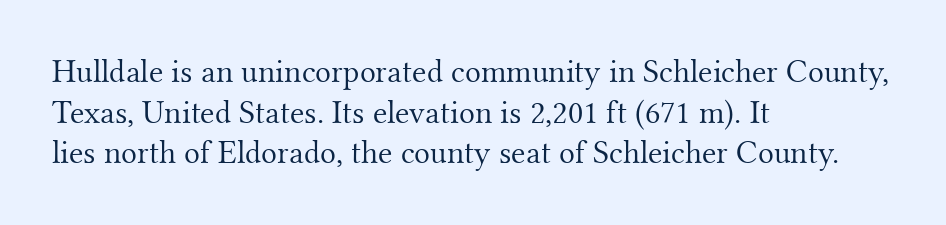
Q: Is the text bold? A: No.
Q: Is the text italic (slanted)? A: No, it is upright.
Q: Is the typeface a serif or a sans-serif typeface? A: Serif.
Q: Is the text underlined? A: No.
Q: How is the paragraph aligned? A: Left-aligned.
Q: Is the spacing between letters normal or unusually wide? A: Normal.
Q: Width (condensed, normal, or wide)? A: Normal.
Q: Stroke contrast? A: Medium.
Q: x-height? A: Small.
Q: Monospaced? A: No.
